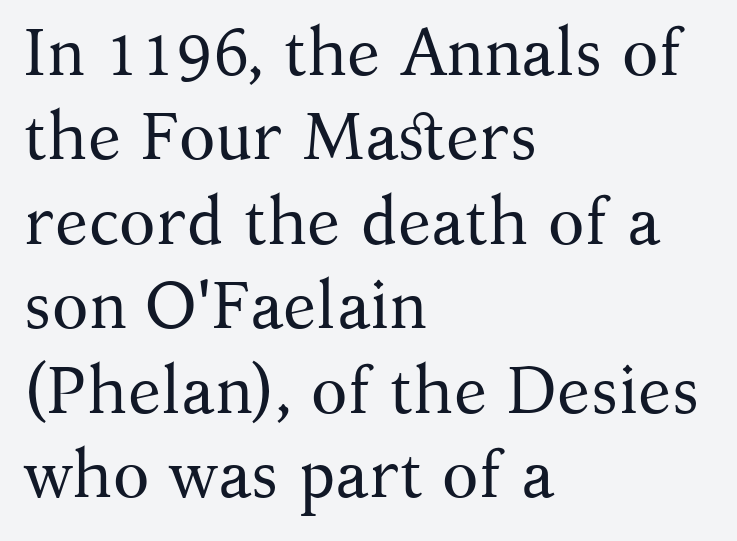
Q: Is the text bold? A: No.
Q: Is the text italic (slanted)? A: No, it is upright.
Q: Is the typeface a serif or a sans-serif typeface? A: Serif.
Q: Is the text underlined? A: No.
Q: How is the paragraph aligned? A: Left-aligned.
Q: Is the spacing between letters normal or unusually wide? A: Normal.
Q: Is the spacing between lines tight, normal or loose? A: Normal.
Q: Width (condensed, normal, or wide)? A: Normal.
Q: Stroke contrast? A: Medium.
Q: x-height? A: Medium.
Q: Monospaced? A: No.
